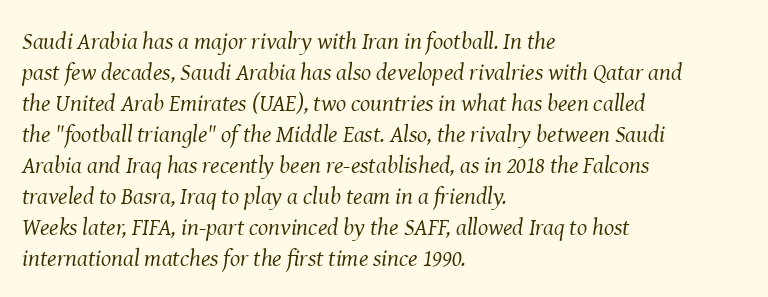
{"italic": "yes", "lean": "right", "slant_degrees": 8, "bold": "no", "underline": "no", "align": "left", "line_spacing": "normal", "line_spacing_ratio": 1.29, "letter_spacing": "normal", "letter_spacing_em": 0.0, "glyph_px": 24}
